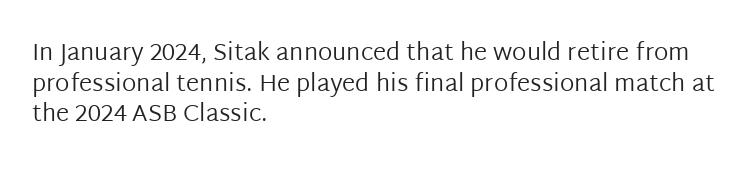
{"italic": "no", "bold": "no", "underline": "no", "align": "left", "line_spacing": "normal", "line_spacing_ratio": 1.28, "letter_spacing": "normal", "letter_spacing_em": 0.0, "glyph_px": 24}
